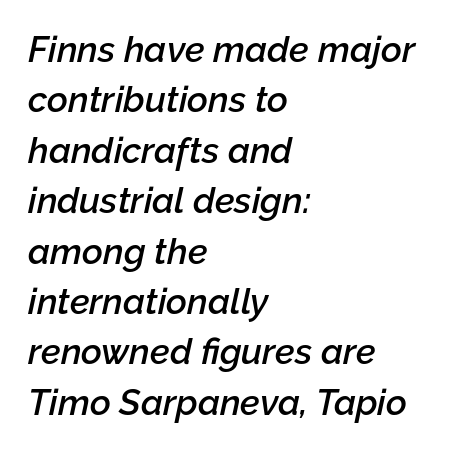
Heft: intermediate — a semibold. The typesetter chose a ragged-right arrangement here. Decoration check: the copy has no underline. The passage shown has conventional tracking throughout.
